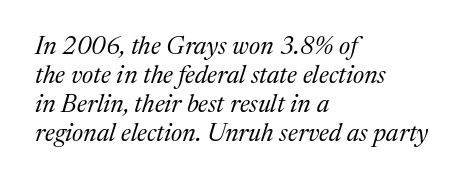
{"italic": "yes", "lean": "right", "slant_degrees": 17, "bold": "no", "underline": "no", "align": "left", "line_spacing_ratio": 1.16, "letter_spacing": "normal", "letter_spacing_em": 0.0, "glyph_px": 25}
